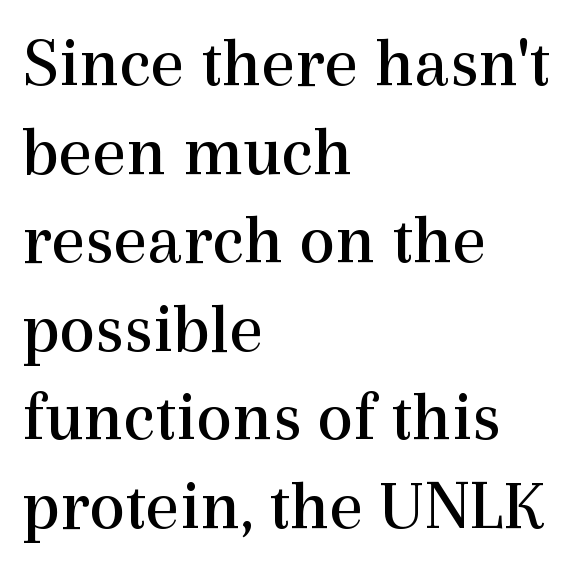
Layout note: lines flush left. Caption: standard tracking, unaltered. The typography opts for an upright posture over an oblique one. Stroke terminals: seriffed.
